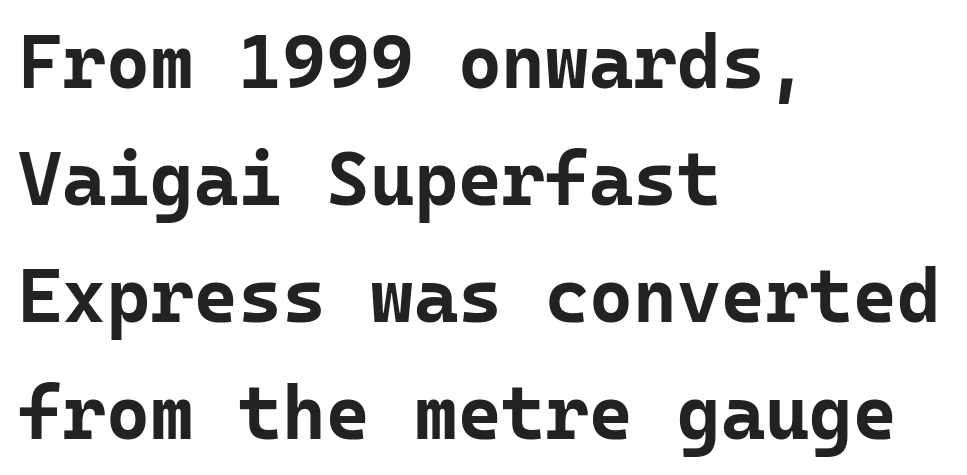
A student would call this left alignment; a typographer would say flush left, rag right. Underlining? Definitely not there. The face used here is a sans, in the tradition of grotesques and geometrics. Chunky letters — that's bold for sure. You can tell it's not italic because the verticals are truly vertical. Think of a typewriter: that constant character pitch is what you see here.
